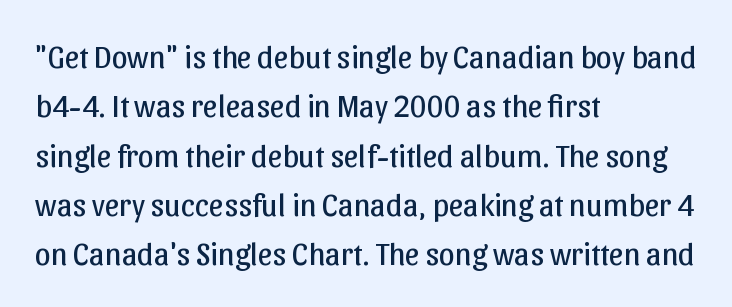
{"serif": "no", "italic": "no", "bold": "no", "weight": "regular", "width": "normal", "stroke_contrast": "low", "x_height": "medium", "monospaced": "no", "underline": "no", "align": "left", "line_spacing": "normal", "line_spacing_ratio": 1.54, "letter_spacing": "normal", "letter_spacing_em": 0.0, "glyph_px": 32}
